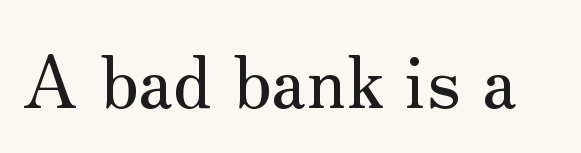
{"serif": "yes", "italic": "no", "width": "normal", "stroke_contrast": "medium", "x_height": "small", "monospaced": "no", "underline": "no", "letter_spacing": "normal", "letter_spacing_em": 0.0, "glyph_px": 73}
